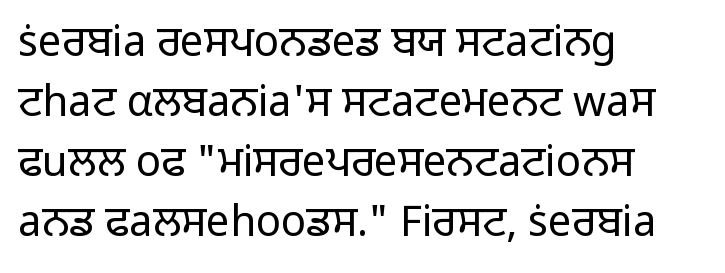
The image shows 42 px light sans-serif type, upright; set left-aligned, normal line spacing (1.43x), normal letter spacing, not underlined; low stroke contrast and a medium x-height.
